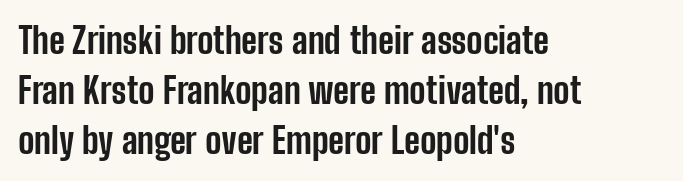
The image shows 36 px bold, condensed sans-serif type, upright; set left-aligned, normal line spacing (1.39x), normal letter spacing, not underlined; low stroke contrast and a medium x-height.
